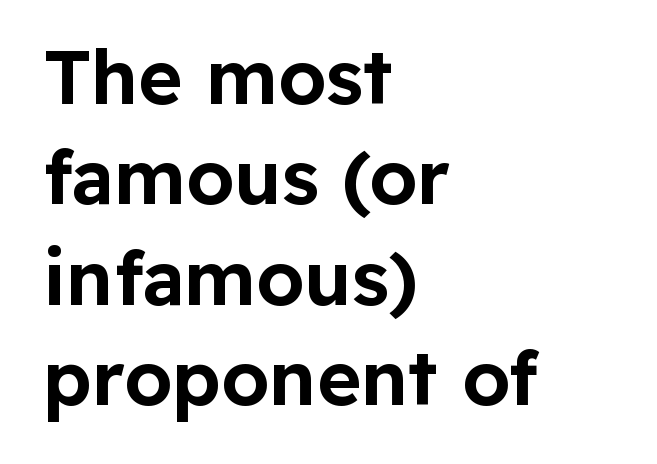
{"serif": "no", "italic": "no", "width": "normal", "stroke_contrast": "low", "x_height": "medium", "monospaced": "no", "underline": "no", "align": "left", "line_spacing": "normal", "line_spacing_ratio": 1.32, "letter_spacing": "normal", "letter_spacing_em": 0.0, "glyph_px": 76}
